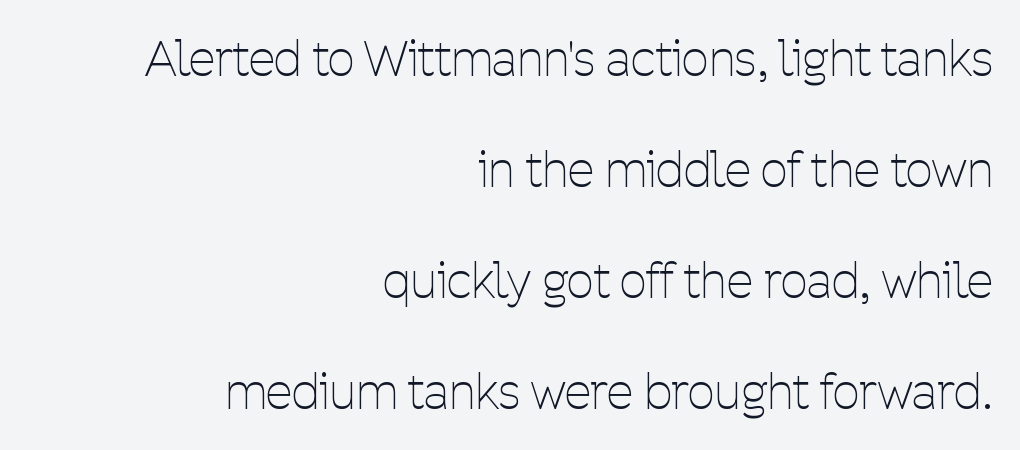
The image shows 48 px thin, condensed sans-serif type, upright; set right-aligned, loose line spacing (2.31x), normal letter spacing, not underlined; low stroke contrast and a medium x-height.
